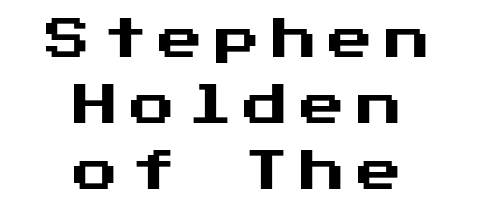
Q: Is the text italic (slanted)? A: No, it is upright.
Q: Is the typeface a serif or a sans-serif typeface? A: Sans-serif.
Q: Is the text underlined? A: No.
Q: How is the paragraph aligned? A: Centered.
Q: Is the spacing between letters normal or unusually wide? A: Unusually wide.
Q: Is the spacing between lines tight, normal or loose? A: Normal.
Q: Width (condensed, normal, or wide)? A: Normal.
Q: Stroke contrast? A: Medium.
Q: x-height? A: Medium.
